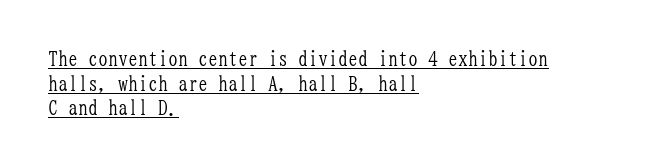
{"italic": "no", "bold": "no", "underline": "yes", "align": "left", "line_spacing_ratio": 1.23, "letter_spacing": "normal", "letter_spacing_em": 0.0, "glyph_px": 20}
